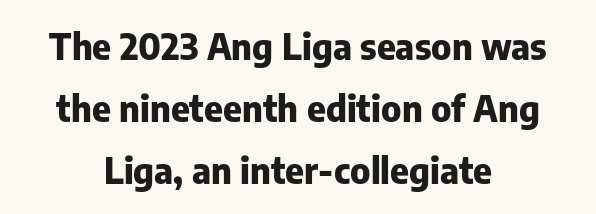
The image shows 36 px heavy sans-serif type, upright; set centered, line spacing 1.72x, normal letter spacing, not underlined; low stroke contrast and a medium x-height.
